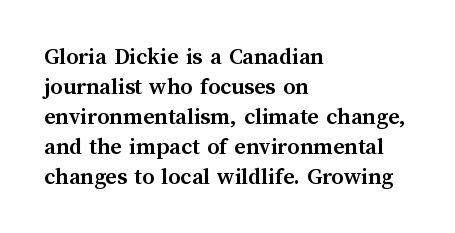
{"italic": "no", "bold": "yes", "underline": "no", "align": "left", "line_spacing": "normal", "line_spacing_ratio": 1.25, "letter_spacing": "normal", "letter_spacing_em": 0.0, "glyph_px": 24}
